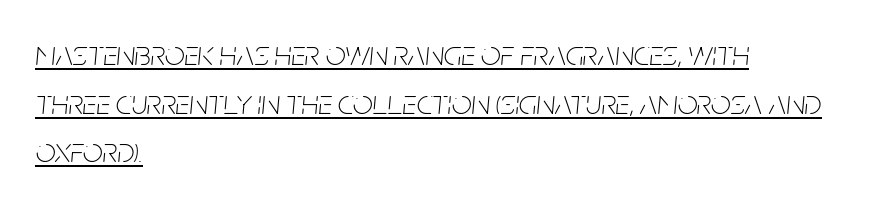
A normal amount of white space separates one row of letters from the next. The characters are drawn with everyday or finer stroke widths. Letter spacing: default. The face used here is proportionally spaced, like ordinary book or web type. When letters slant like this, we call the style italic. A classic flush-left, rag-right setting is used for this passage.
